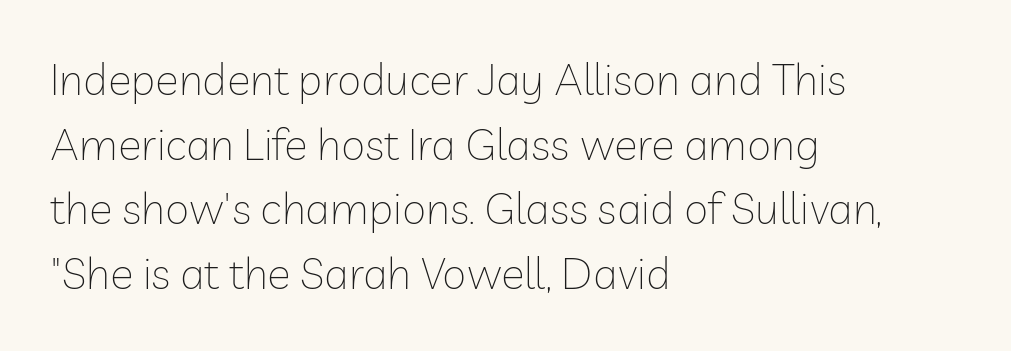
The image shows 44 px thin sans-serif type, upright; set left-aligned, normal line spacing (1.47x), normal letter spacing, not underlined; low stroke contrast and a medium x-height.
